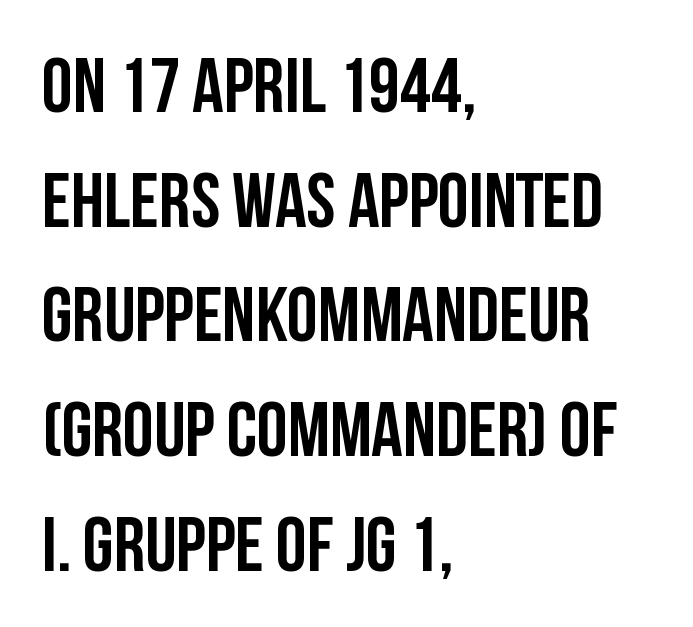
{"serif": "no", "italic": "no", "bold": "yes", "weight": "semibold", "width": "condensed", "stroke_contrast": "low", "x_height": "large", "monospaced": "no", "underline": "no", "align": "left", "line_spacing": "normal", "line_spacing_ratio": 1.47, "letter_spacing": "normal", "letter_spacing_em": 0.0, "glyph_px": 78}
